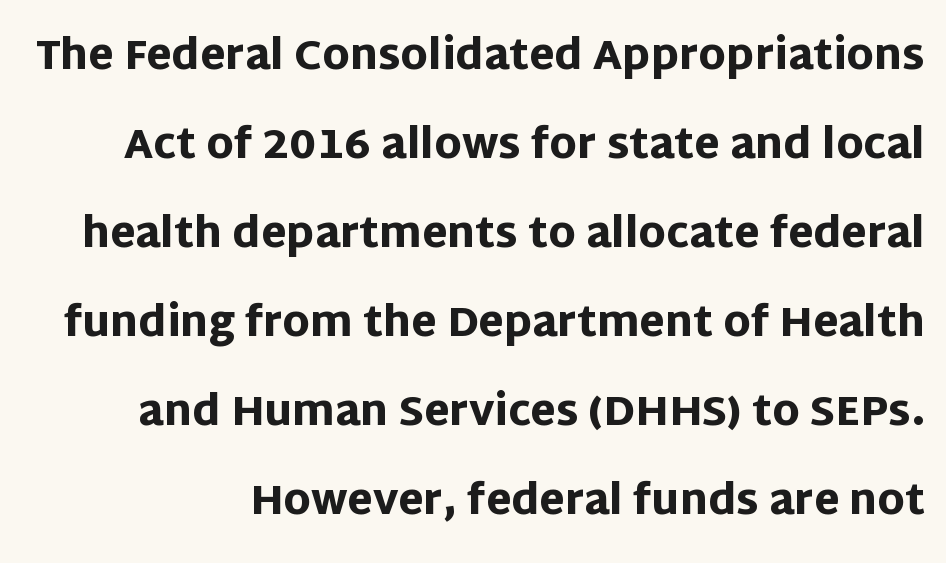
This sample has the flowing, uneven cadence of proportional lettering. Summary of vertical rhythm: relaxed, with wide interline spacing. This is heavy type, rendered in bold. Italic: no, the glyphs are upright roman.
